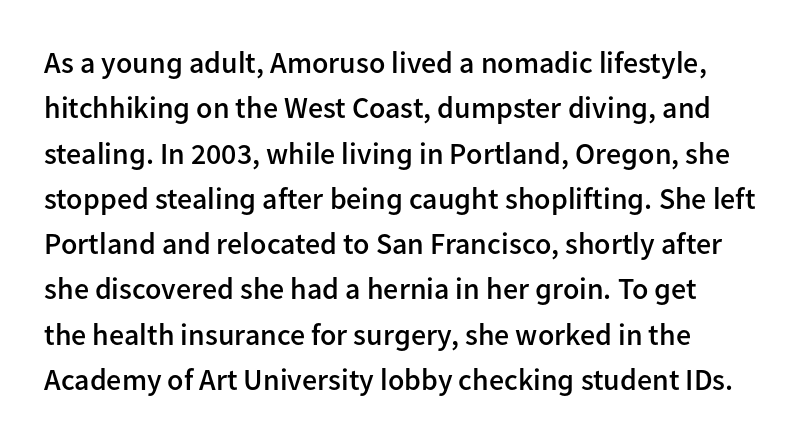
Weight check: semibold — heavier than regular, not quite bold. Designer's note — italics off, roman on. These lines are rendered in a variable-pitch font. Observe the ordinary spacing: letters are neighbours, not strangers.
